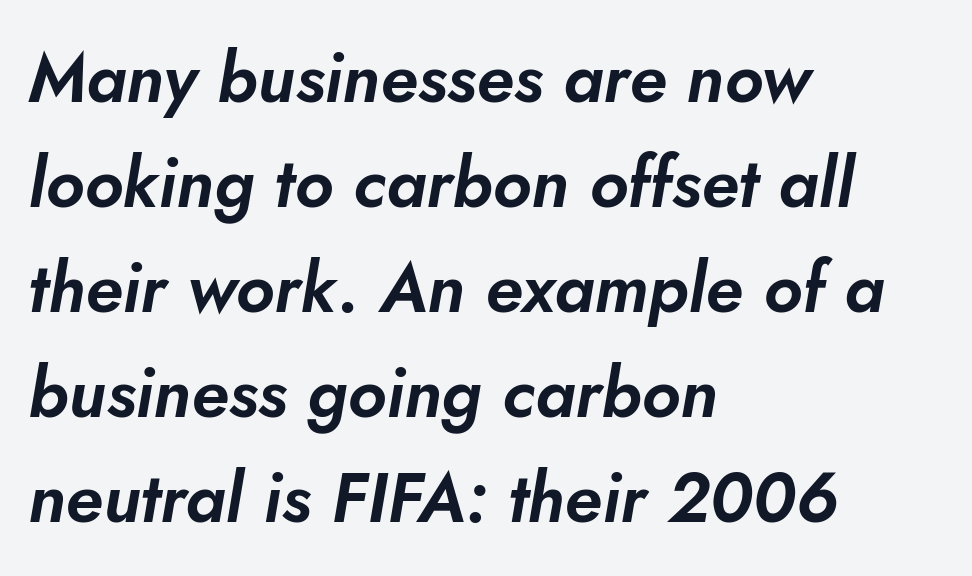
The image shows 69 px text type, italic (leaning right); set left-aligned, normal line spacing (1.52x), normal letter spacing, not underlined; low stroke contrast and a small x-height.
